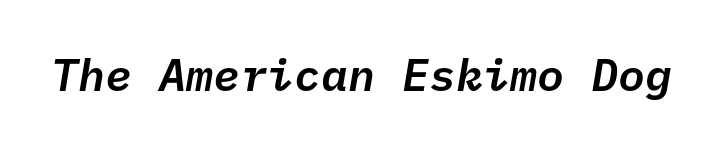
Q: Is the text italic (slanted)? A: Yes, it leans right by about 10 degrees.
Q: Is the text underlined? A: No.
Q: Is the spacing between letters normal or unusually wide? A: Normal.
Q: Width (condensed, normal, or wide)? A: Normal.
Q: Stroke contrast? A: Low.
Q: x-height? A: Medium.
Q: Monospaced? A: Yes.
